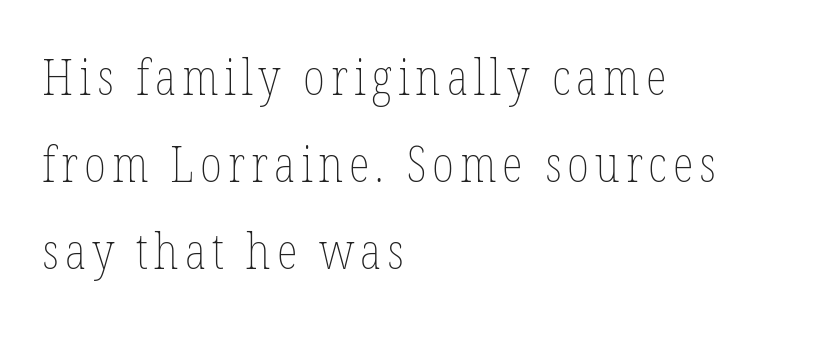
The image shows 49 px thin, condensed type, upright; set left-aligned, line spacing 1.78x, not underlined; low stroke contrast and a medium x-height.
